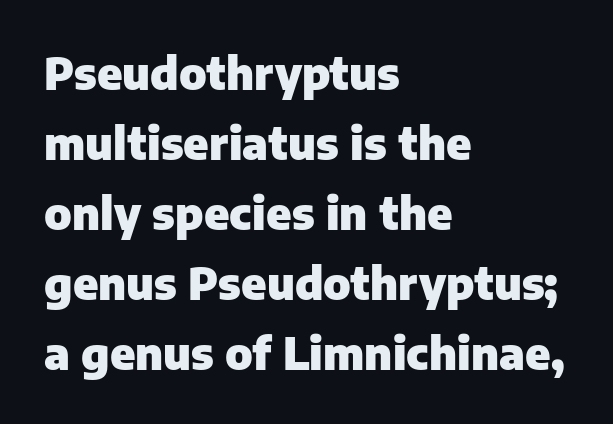
Q: Is the text bold? A: Yes.
Q: Is the text italic (slanted)? A: No, it is upright.
Q: Is the typeface a serif or a sans-serif typeface? A: Sans-serif.
Q: Is the text underlined? A: No.
Q: How is the paragraph aligned? A: Left-aligned.
Q: Is the spacing between letters normal or unusually wide? A: Normal.
Q: Is the spacing between lines tight, normal or loose? A: Normal.
Q: Width (condensed, normal, or wide)? A: Normal.
Q: Stroke contrast? A: Low.
Q: x-height? A: Medium.
Q: Monospaced? A: No.
